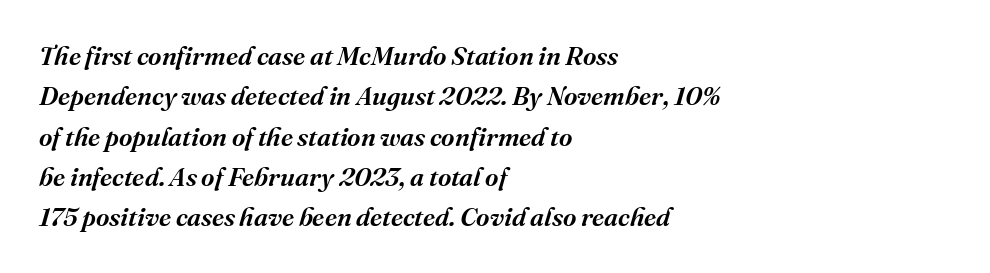
{"italic": "yes", "lean": "right", "slant_degrees": 16, "underline": "no", "align": "left", "line_spacing": "normal", "line_spacing_ratio": 1.55, "letter_spacing": "normal", "letter_spacing_em": 0.0, "glyph_px": 26}
